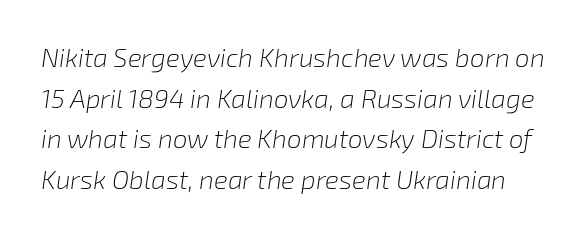
{"italic": "yes", "lean": "right", "slant_degrees": 8, "bold": "no", "underline": "no", "line_spacing": "normal", "line_spacing_ratio": 1.56, "letter_spacing": "normal", "letter_spacing_em": 0.0, "glyph_px": 26}
